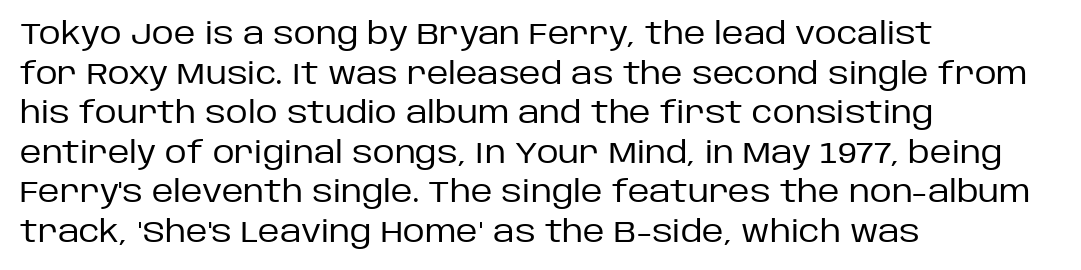
The characters are drawn with everyday or finer stroke widths. Nobody drew a line under any word here. Rows of type keep a routine distance in the vertical direction. Left-aligned paragraph, ragged on the right.
